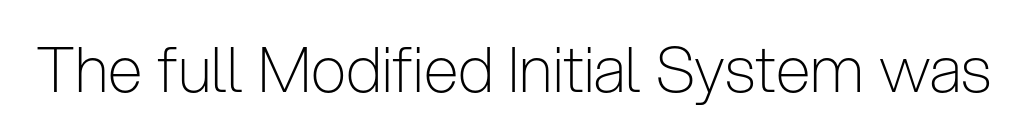
Proportional: the letters do not fall into vertical columns. I'd call this a sans setting — the letters go barefoot. Bold? No — there's no thickening of the strokes. Short note: letters normally spaced. This sample uses an upright cut, with every glyph sitting square on the baseline.
